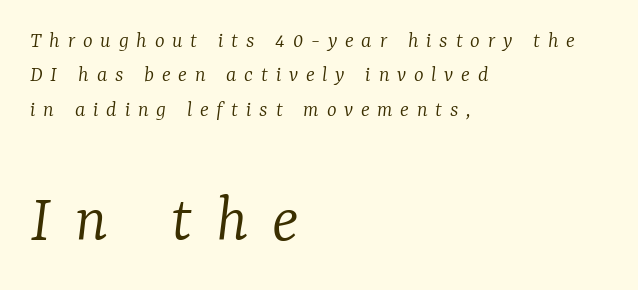
The rendering enlarges the type as you move from the upper chunk to the lower. The typeface chosen for these lines features serifs. Loose tracking; the words dissolve into strings of separated letters. Alignment: flush left. Style check: oblique. These lines are rendered in a variable-pitch font.
